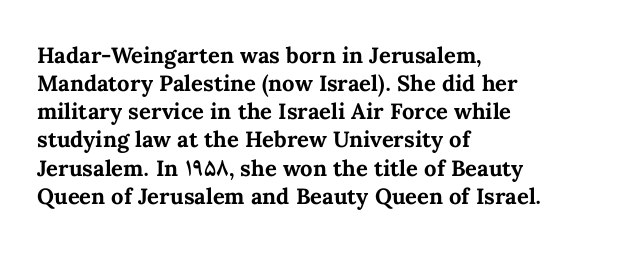
The image shows 22 px bold type, upright; set left-aligned, normal line spacing (1.28x), normal letter spacing, not underlined.
